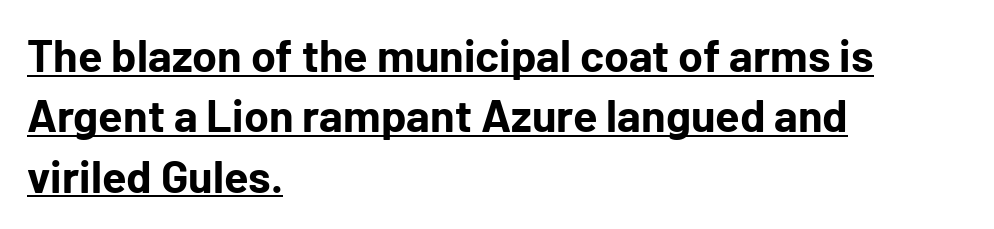
{"serif": "no", "italic": "no", "bold": "yes", "weight": "bold", "width": "normal", "stroke_contrast": "low", "x_height": "medium", "monospaced": "no", "underline": "yes", "align": "left", "line_spacing": "normal", "line_spacing_ratio": 1.34, "letter_spacing": "normal", "letter_spacing_em": 0.0, "glyph_px": 45}
